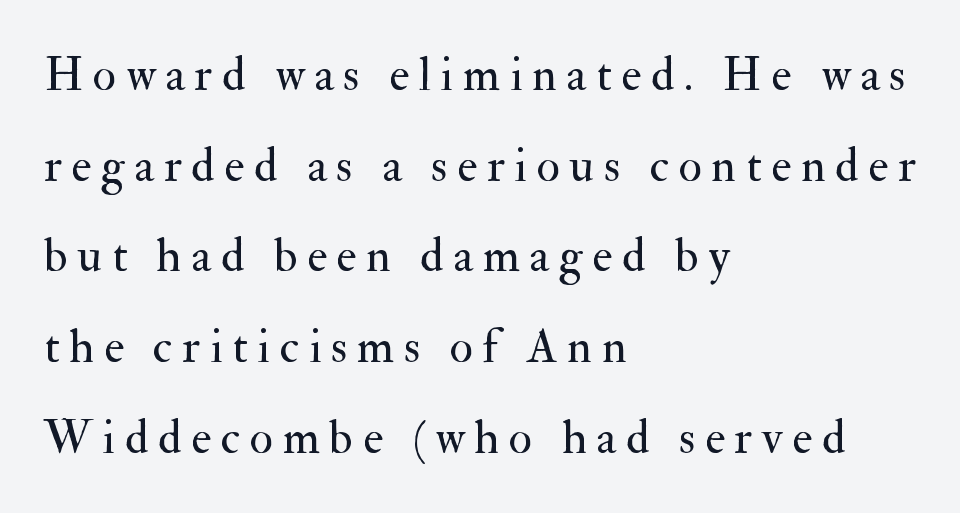
{"serif": "yes", "italic": "no", "bold": "no", "weight": "regular", "width": "normal", "stroke_contrast": "medium", "x_height": "small", "monospaced": "no", "underline": "no", "align": "left", "line_spacing_ratio": 1.89, "letter_spacing": "wide", "letter_spacing_em": 0.2, "glyph_px": 48}
